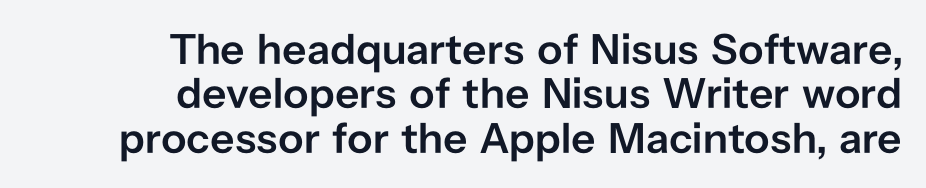
Vertical strokes here are truly vertical. The specimen omits any rule beneath the text block's lines. Tracking value appears to be zero — textbook default spacing. Alignment: flush right.
